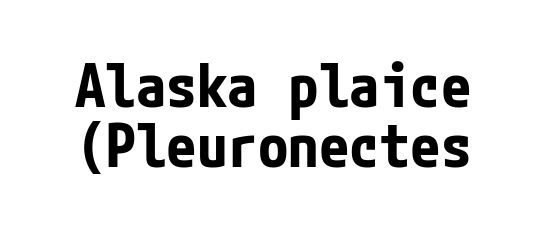
Q: Is the text bold? A: Yes.
Q: Is the text italic (slanted)? A: No, it is upright.
Q: Is the typeface a serif or a sans-serif typeface? A: Sans-serif.
Q: Is the text underlined? A: No.
Q: Is the spacing between letters normal or unusually wide? A: Normal.
Q: Is the spacing between lines tight, normal or loose? A: Tight.
Q: Width (condensed, normal, or wide)? A: Condensed.
Q: Stroke contrast? A: Low.
Q: x-height? A: Medium.
